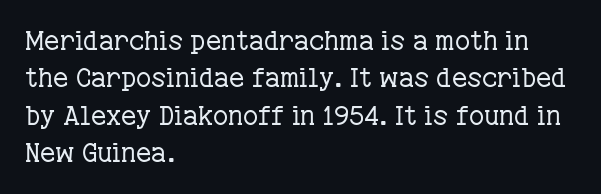
Q: Is the text bold? A: No.
Q: Is the text italic (slanted)? A: No, it is upright.
Q: Is the text underlined? A: No.
Q: How is the paragraph aligned? A: Left-aligned.
Q: Is the spacing between letters normal or unusually wide? A: Normal.
Q: Is the spacing between lines tight, normal or loose? A: Normal.
